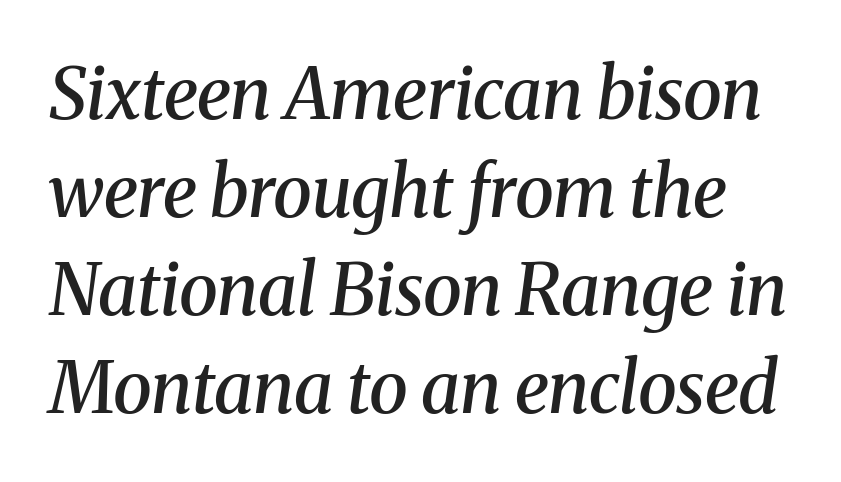
The image shows 71 px semibold serif type, italic (leaning right); set normal line spacing (1.38x), normal letter spacing, not underlined; medium stroke contrast and a medium x-height.
